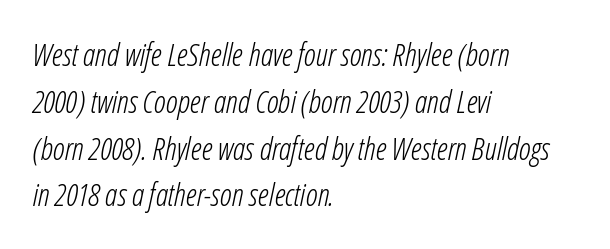
Counters stay open thanks to moderate or lighter strokes. A bare baseline throughout the passage. Tall strokes in this sample are angled rather than plumb. These lines keep a tight, regular rhythm from letter to letter. Horizontal alignment here is leftward, the default for most running prose.
